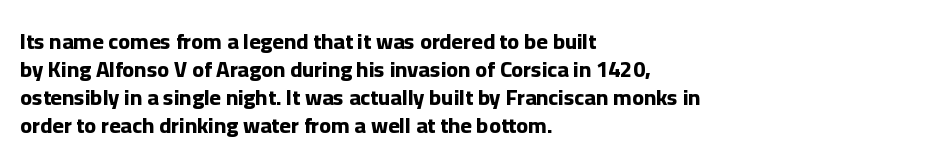
The image shows 22 px bold type, upright; set left-aligned, normal line spacing (1.27x), normal letter spacing, not underlined.
